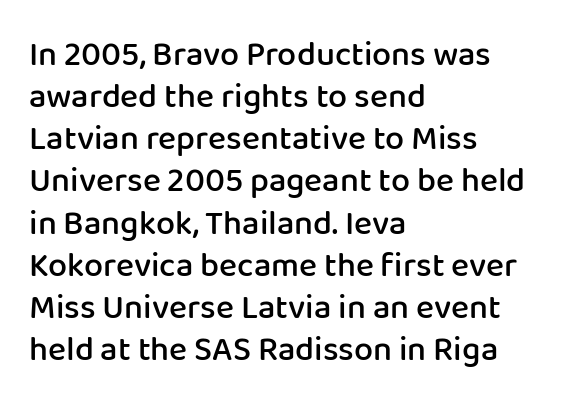
Caption: semibold face, moderately heavy strokes. Nope, not italic — everything's standing straight. This sample has the flowing, uneven cadence of proportional lettering. Tracking value appears to be zero — textbook default spacing.
